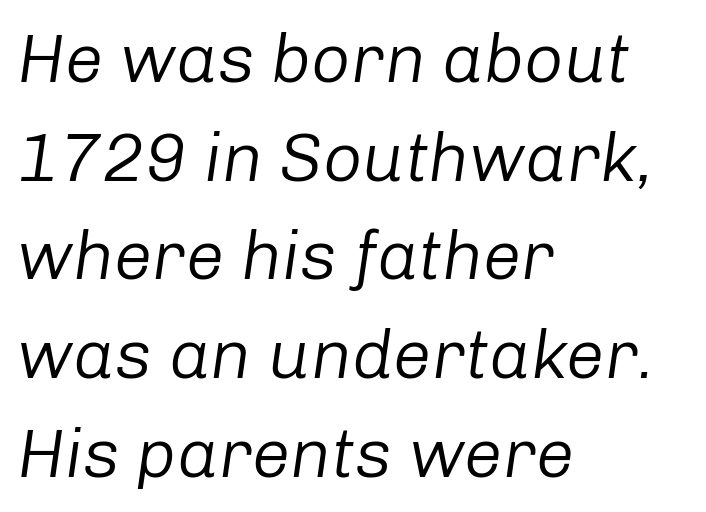
The image shows 69 px regular-weight type, italic (leaning right); set left-aligned, normal line spacing (1.43x), normal letter spacing, not underlined; low stroke contrast and a medium x-height.
